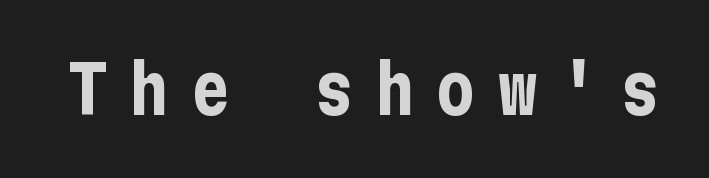
Quick note: underline off. Notice how thick the strokes are: this is what a full bold looks like. Letterform terminals end flat and unadorned throughout the passage. Characters remain perfectly vertical along every line.
